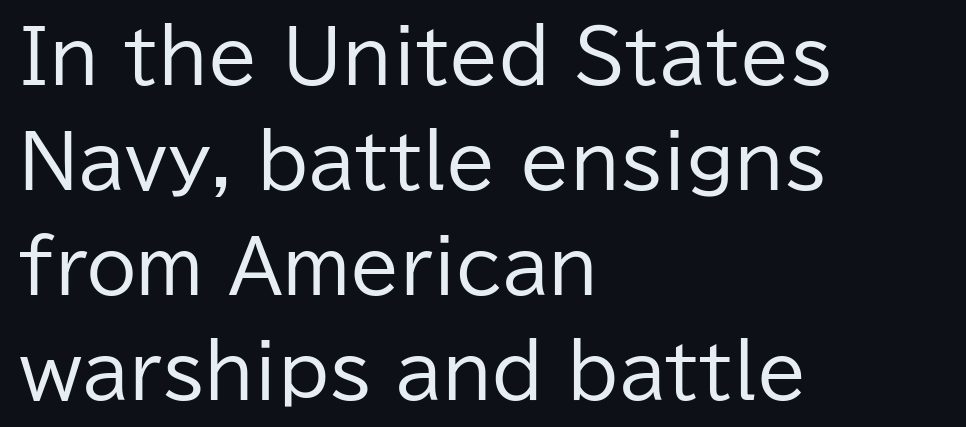
{"serif": "no", "italic": "no", "bold": "no", "weight": "regular", "width": "normal", "stroke_contrast": "low", "x_height": "medium", "monospaced": "no", "underline": "no", "align": "left", "line_spacing": "normal", "line_spacing_ratio": 1.46, "letter_spacing": "normal", "letter_spacing_em": 0.0, "glyph_px": 72}
